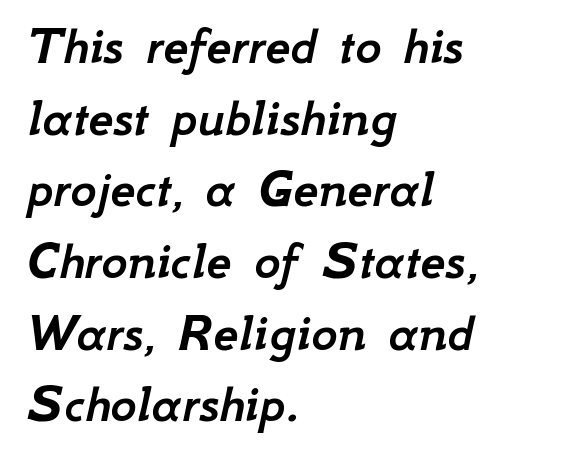
Standard letterfit; no display-style spreading of the glyphs. Baseline-to-baseline distance is the conventional proportion of letter height. The face used here is proportionally spaced, like ordinary book or web type. The letters are slanted; this is an italic face. Horizontally, the lines are justified to the leading edge only. Just letters on the line, the space beneath them empty.
